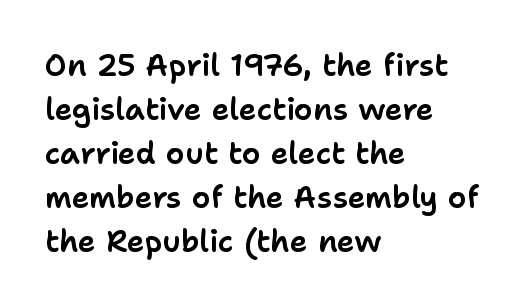
The zone under the glyphs is completely vacant. Nothing unusual about the tracking: characters are spaced as the font intends. Regular leading. Each letter keeps its own natural width here, so spacing adapts to shape.
